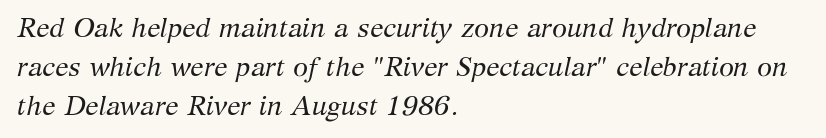
{"italic": "yes", "lean": "right", "slant_degrees": 12, "bold": "no", "underline": "no", "align": "left", "line_spacing": "normal", "line_spacing_ratio": 1.44, "letter_spacing": "normal", "letter_spacing_em": 0.0, "glyph_px": 27}
